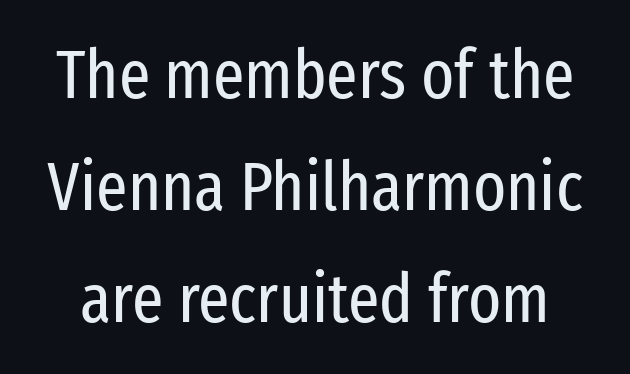
Q: Is the text bold? A: No.
Q: Is the text italic (slanted)? A: No, it is upright.
Q: Is the typeface a serif or a sans-serif typeface? A: Sans-serif.
Q: Is the text underlined? A: No.
Q: Is the spacing between letters normal or unusually wide? A: Normal.
Q: Is the spacing between lines tight, normal or loose? A: Normal.
Q: Width (condensed, normal, or wide)? A: Condensed.
Q: Stroke contrast? A: Low.
Q: x-height? A: Medium.
Q: Monospaced? A: No.
